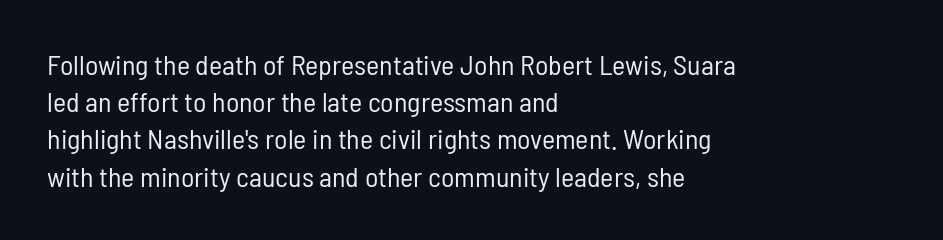
The rendering keeps characters at their native spacing. The rag falls on the right side of this text block. This rendering employs a face without finishing strokes, i.e., a sans-serif. Rule under the text: the space is simply empty.
